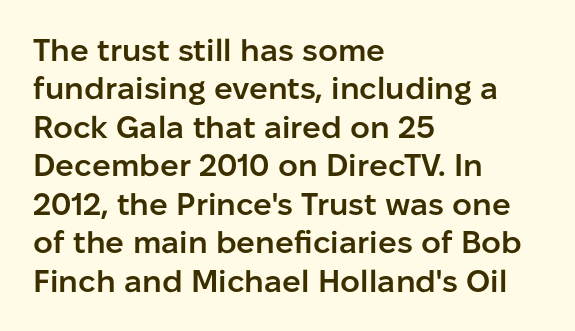
The image shows 31 px semibold sans-serif type, upright; set left-aligned, line spacing 1.24x, normal letter spacing, not underlined; low stroke contrast and a medium x-height.
